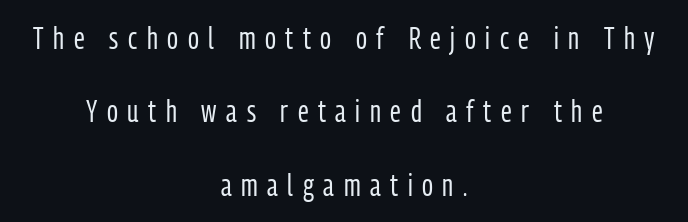
Q: Is the text bold? A: No.
Q: Is the text italic (slanted)? A: No, it is upright.
Q: Is the typeface a serif or a sans-serif typeface? A: Sans-serif.
Q: Is the text underlined? A: No.
Q: How is the paragraph aligned? A: Centered.
Q: Is the spacing between letters normal or unusually wide? A: Unusually wide.
Q: Is the spacing between lines tight, normal or loose? A: Loose.
Q: Width (condensed, normal, or wide)? A: Condensed.
Q: Stroke contrast? A: Low.
Q: x-height? A: Medium.
Q: Monospaced? A: No.
